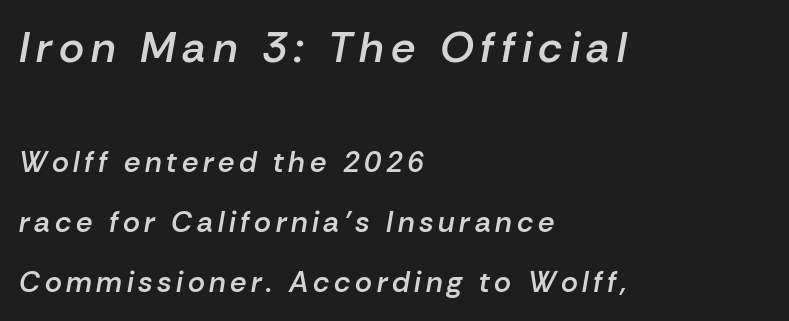
Q: Is the text bold? A: Semi-bold.
Q: Is the text italic (slanted)? A: Yes, it leans right by about 10 degrees.
Q: Is the text underlined? A: No.
Q: How is the paragraph aligned? A: Left-aligned.
Q: Is the spacing between lines tight, normal or loose? A: Loose.
Q: Which block of text is set in a larger size, the first (top) or the second (bottom)? A: The first (top) one.
Q: Width (condensed, normal, or wide)? A: Normal.
Q: Stroke contrast? A: Low.
Q: x-height? A: Medium.
Q: Monospaced? A: No.
